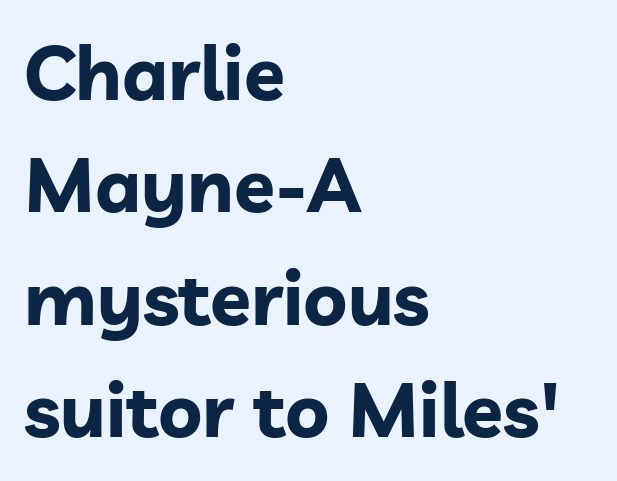
The font's upright variant was chosen for this text. Think of a printed novel: that variable character pitch is what you see here. The text was rendered using a sans face with plain stroke endings. A bare baseline throughout the passage. Which margin do the lines hug? The left one — the right edge is uneven. The leading is moderate, giving the passage an even texture.
